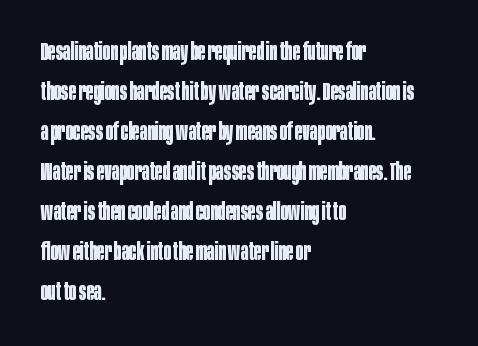
Q: Is the text bold? A: Yes.
Q: Is the text italic (slanted)? A: No, it is upright.
Q: Is the text underlined? A: No.
Q: How is the paragraph aligned? A: Left-aligned.
Q: Is the spacing between letters normal or unusually wide? A: Normal.
Q: Is the spacing between lines tight, normal or loose? A: Normal.
